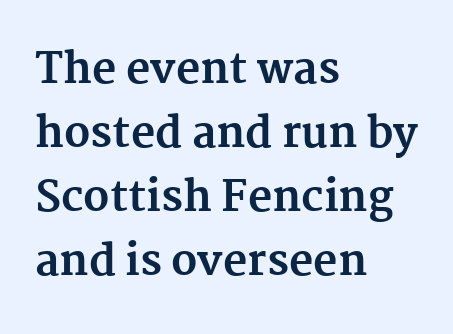
Does the copy run flush right? No — it runs flush left. A typesetter would call this leading conventional body-copy spacing. Unlike a clean sans, this face finishes its strokes with serifs. Designer's note — italics off, roman on.
